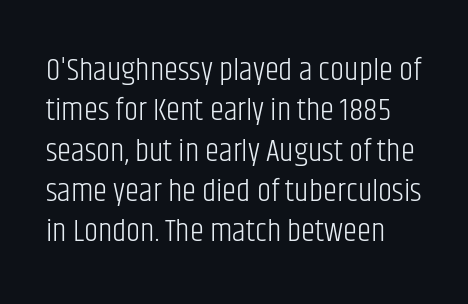
The image shows 32 px light, condensed sans-serif type, upright; set normal line spacing (1.26x), normal letter spacing, not underlined; low stroke contrast and a large x-height.
